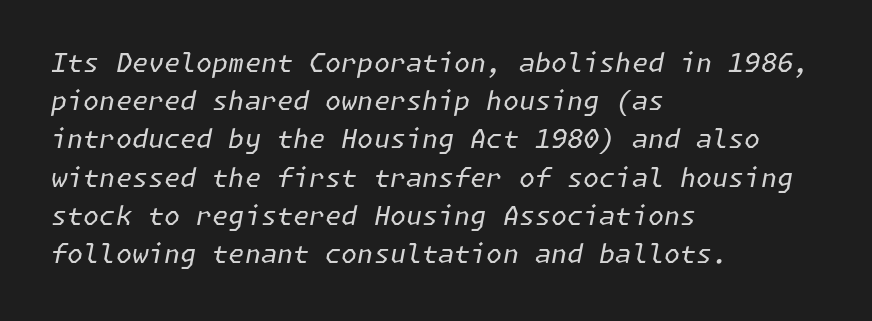
The image shows 26 px text type, italic (leaning right); set left-aligned, normal line spacing (1.47x), normal letter spacing, not underlined.
